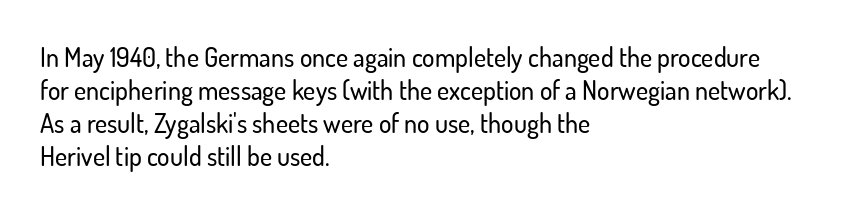
Q: Is the text italic (slanted)? A: No, it is upright.
Q: Is the text underlined? A: No.
Q: How is the paragraph aligned? A: Left-aligned.
Q: Is the spacing between letters normal or unusually wide? A: Normal.
Q: Is the spacing between lines tight, normal or loose? A: Normal.
